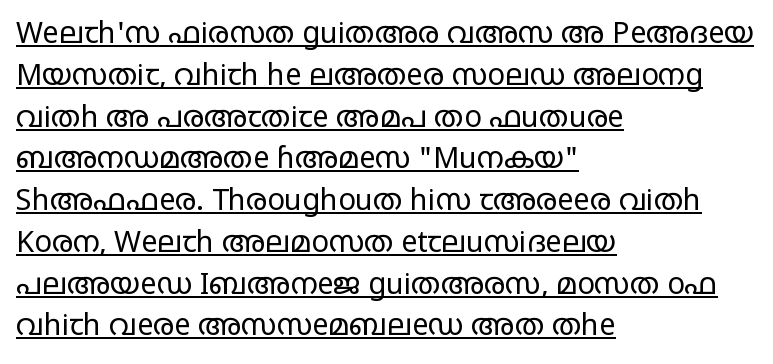
Q: Is the text bold? A: No.
Q: Is the text italic (slanted)? A: No, it is upright.
Q: Is the typeface a serif or a sans-serif typeface? A: Sans-serif.
Q: Is the text underlined? A: Yes.
Q: How is the paragraph aligned? A: Left-aligned.
Q: Is the spacing between letters normal or unusually wide? A: Normal.
Q: Is the spacing between lines tight, normal or loose? A: Normal.
Q: Width (condensed, normal, or wide)? A: Wide.
Q: Stroke contrast? A: Low.
Q: x-height? A: Large.
Q: Monospaced? A: No.
